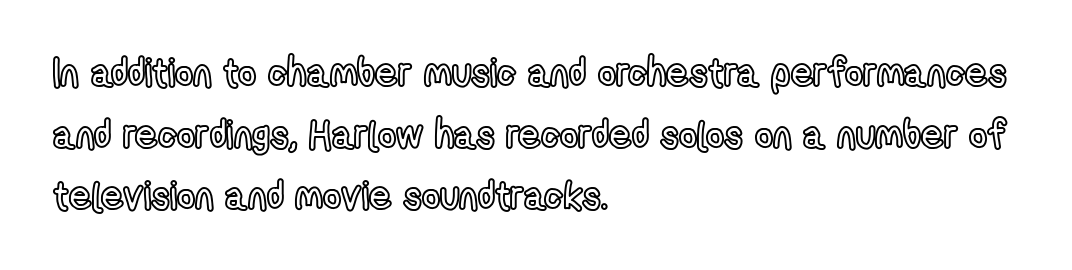
{"italic": "no", "width": "condensed", "x_height": "medium", "monospaced": "no", "underline": "no", "align": "left", "line_spacing": "normal", "line_spacing_ratio": 1.58, "letter_spacing": "normal", "letter_spacing_em": 0.0, "glyph_px": 39}
